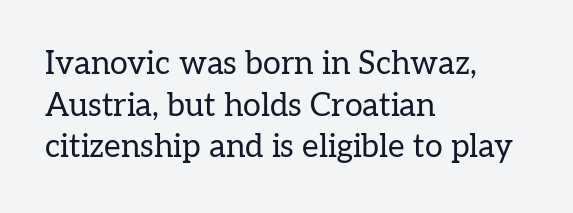
{"serif": "yes", "italic": "no", "bold": "no", "weight": "regular", "width": "normal", "stroke_contrast": "low", "x_height": "medium", "monospaced": "no", "underline": "no", "align": "left", "line_spacing": "normal", "line_spacing_ratio": 1.3, "letter_spacing": "normal", "letter_spacing_em": 0.0, "glyph_px": 32}
